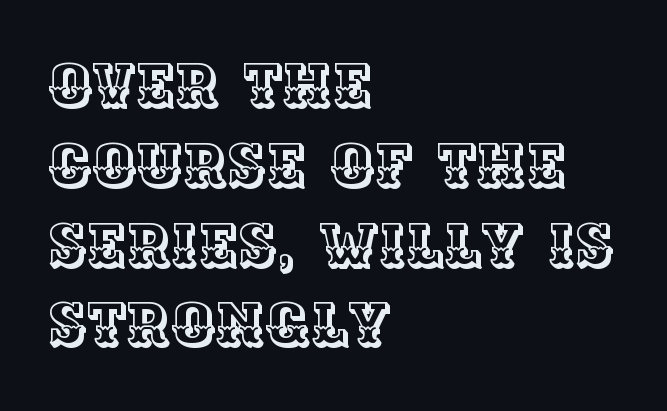
Q: Is the text italic (slanted)? A: No, it is upright.
Q: Is the text underlined? A: No.
Q: How is the paragraph aligned? A: Left-aligned.
Q: Is the spacing between letters normal or unusually wide? A: Normal.
Q: Is the spacing between lines tight, normal or loose? A: Normal.
Q: Width (condensed, normal, or wide)? A: Normal.
Q: x-height? A: Large.
Q: Monospaced? A: No.
